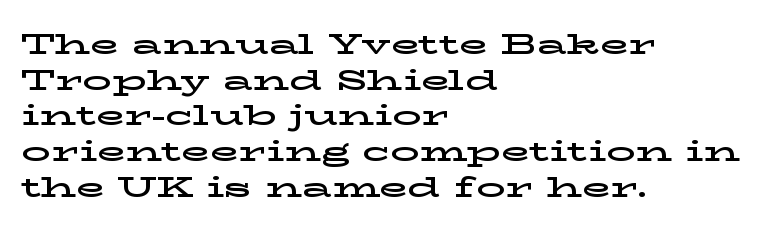
{"serif": "yes", "italic": "no", "width": "wide", "stroke_contrast": "low", "x_height": "medium", "monospaced": "no", "underline": "no", "align": "left", "line_spacing_ratio": 1.23, "letter_spacing": "normal", "letter_spacing_em": 0.0, "glyph_px": 29}
